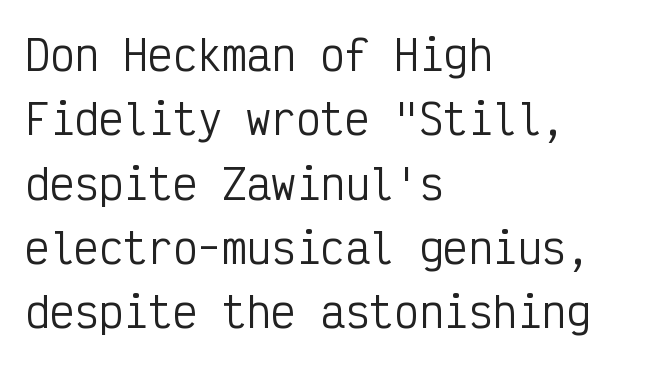
{"serif": "no", "italic": "no", "bold": "no", "weight": "regular", "width": "condensed", "stroke_contrast": "low", "x_height": "medium", "monospaced": "yes", "underline": "no", "align": "left", "line_spacing": "normal", "line_spacing_ratio": 1.57, "letter_spacing": "normal", "letter_spacing_em": 0.0, "glyph_px": 41}
